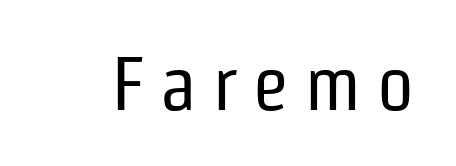
Q: Is the text bold? A: No.
Q: Is the text italic (slanted)? A: No, it is upright.
Q: Is the typeface a serif or a sans-serif typeface? A: Sans-serif.
Q: Is the text underlined? A: No.
Q: Is the spacing between letters normal or unusually wide? A: Unusually wide.
Q: Width (condensed, normal, or wide)? A: Condensed.
Q: Stroke contrast? A: Low.
Q: x-height? A: Medium.
Q: Monospaced? A: No.
